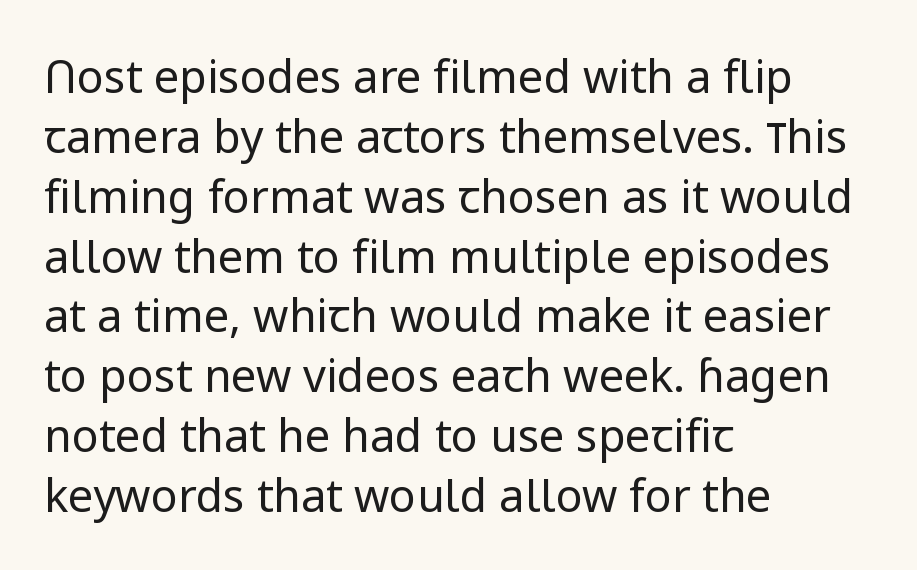
The image shows 45 px regular-weight sans-serif type, upright; set left-aligned, normal line spacing (1.33x), normal letter spacing, not underlined; low stroke contrast and a medium x-height.
